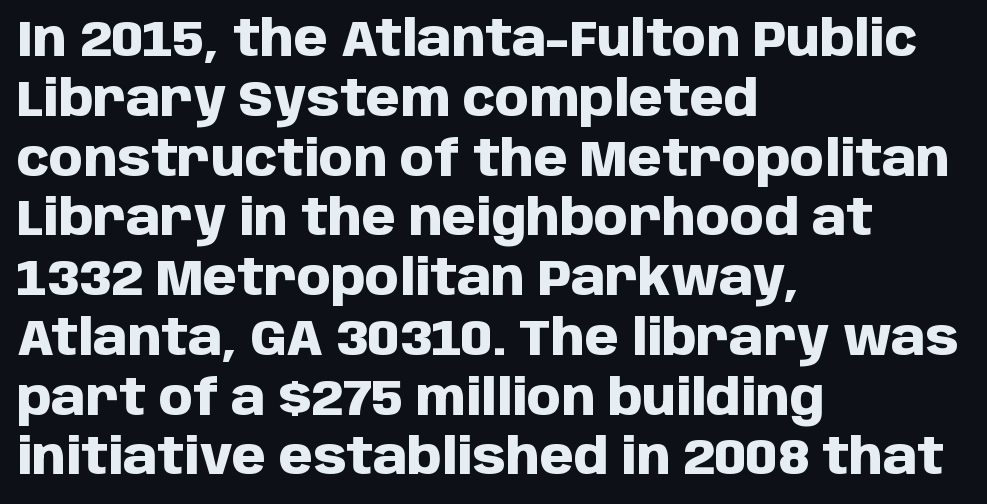
Descenders hang freely into open space. The passage is arranged the way most books set body copy — flush left. Caption: bold face, heavy strokes. Default kerning and tracking; the words read as compact shapes. The characters display no serif detailing; their extremities are plain. You could not count columns in this text — the font is proportionally spaced.
